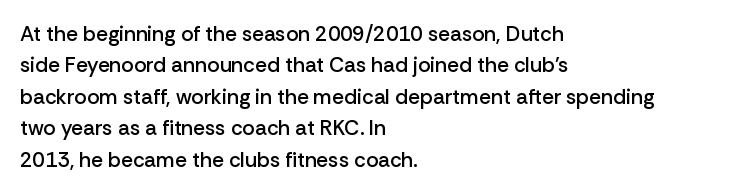
Q: Is the text bold? A: Semi-bold.
Q: Is the text italic (slanted)? A: No, it is upright.
Q: Is the text underlined? A: No.
Q: How is the paragraph aligned? A: Left-aligned.
Q: Is the spacing between letters normal or unusually wide? A: Normal.
Q: Is the spacing between lines tight, normal or loose? A: Normal.
